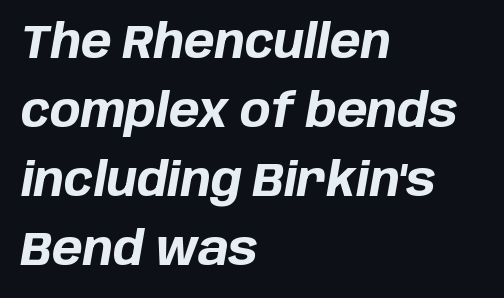
Is the letter spacing exaggerated? No — it looks like the ordinary default. You could not count columns in this text — the font is proportionally spaced. The rag falls on the right side of this text block. Check the space under the baseline: it is left empty. Honestly, the row spacing looks completely unremarkable. Chunky letters — that's bold for sure.
